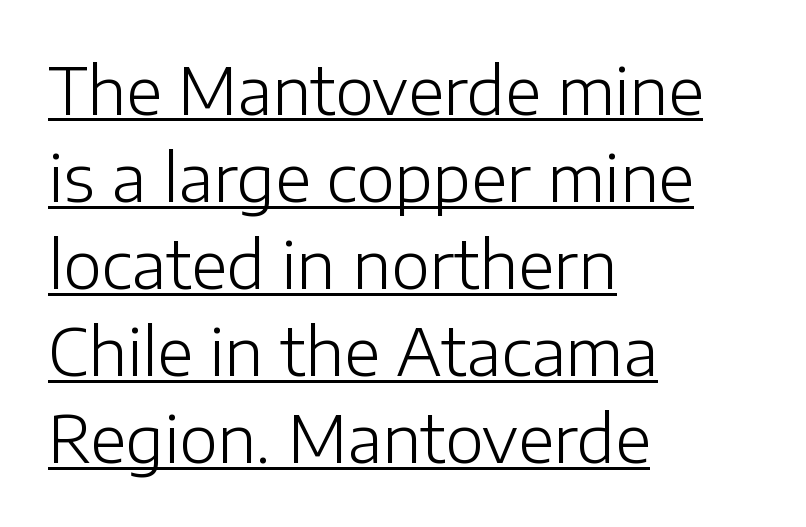
The image shows 65 px light sans-serif type, upright; set left-aligned, normal line spacing (1.34x), normal letter spacing, underlined; low stroke contrast and a medium x-height.
